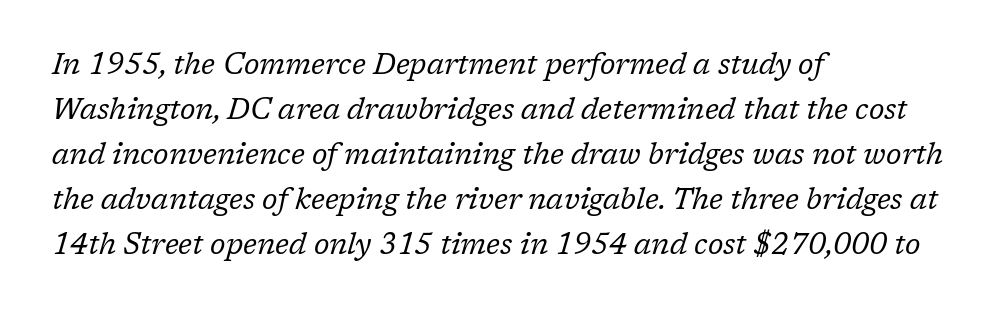
Summary of weight: not heavy and not bold. The horizontal fit of the characters is conventional and even. In terms of letterform style, serifs are clearly present. Decoration check: the copy has no underline.
